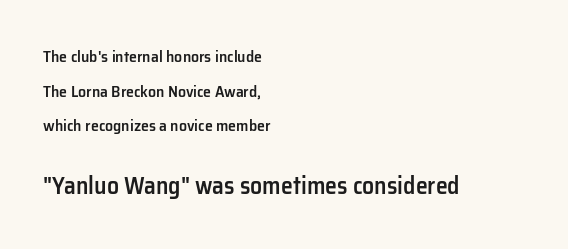
Q: Is the text bold? A: Semi-bold.
Q: Is the text italic (slanted)? A: No, it is upright.
Q: Is the text underlined? A: No.
Q: How is the paragraph aligned? A: Left-aligned.
Q: Is the spacing between letters normal or unusually wide? A: Normal.
Q: Is the spacing between lines tight, normal or loose? A: Loose.
Q: Which block of text is set in a larger size, the first (top) or the second (bottom)? A: The second (bottom) one.
